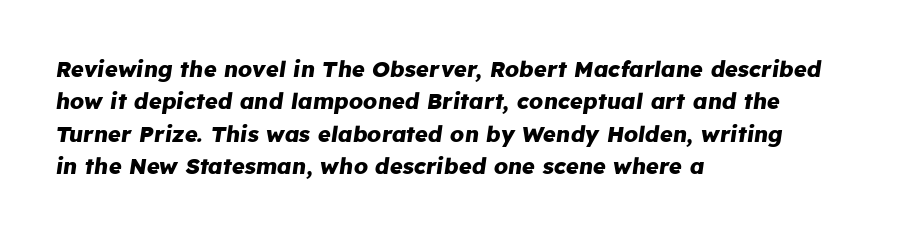
Q: Is the text bold? A: Yes.
Q: Is the text italic (slanted)? A: Yes, it leans right by about 8 degrees.
Q: Is the text underlined? A: No.
Q: How is the paragraph aligned? A: Left-aligned.
Q: Is the spacing between letters normal or unusually wide? A: Normal.
Q: Is the spacing between lines tight, normal or loose? A: Normal.
